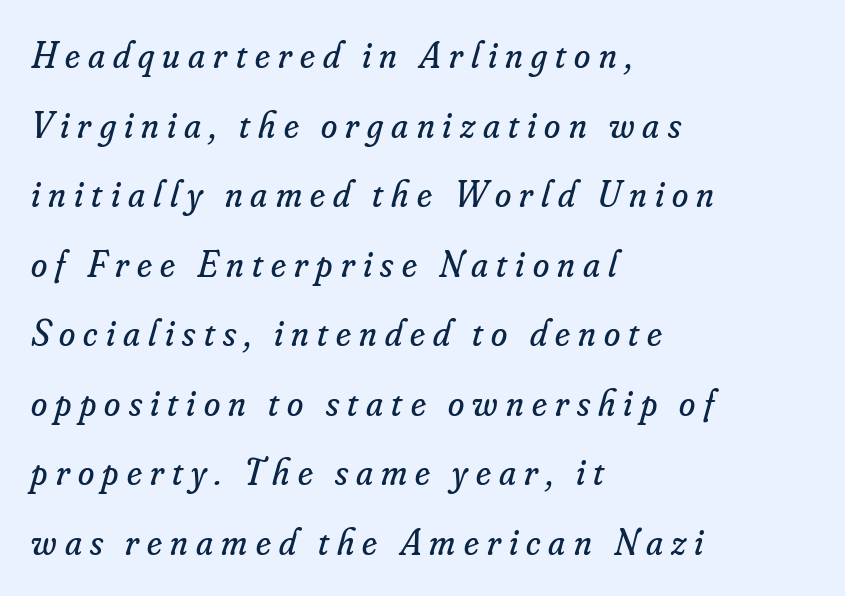
The image shows 37 px regular-weight serif type, italic (leaning right); set left-aligned, line spacing 1.88x, unusually wide letter spacing (+0.22 em), not underlined; low stroke contrast and a small x-height.
